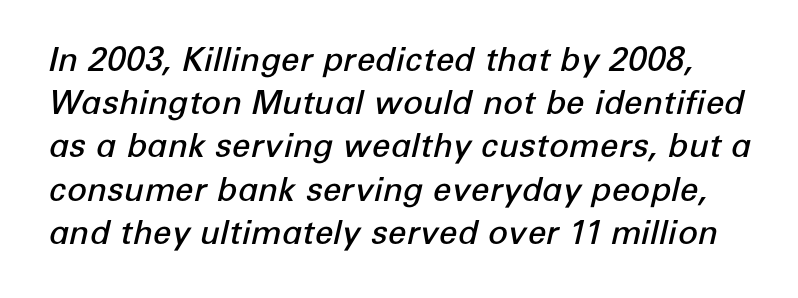
The image shows 33 px semibold type, italic (leaning right); set normal line spacing (1.31x), normal letter spacing, not underlined; low stroke contrast and a medium x-height.
